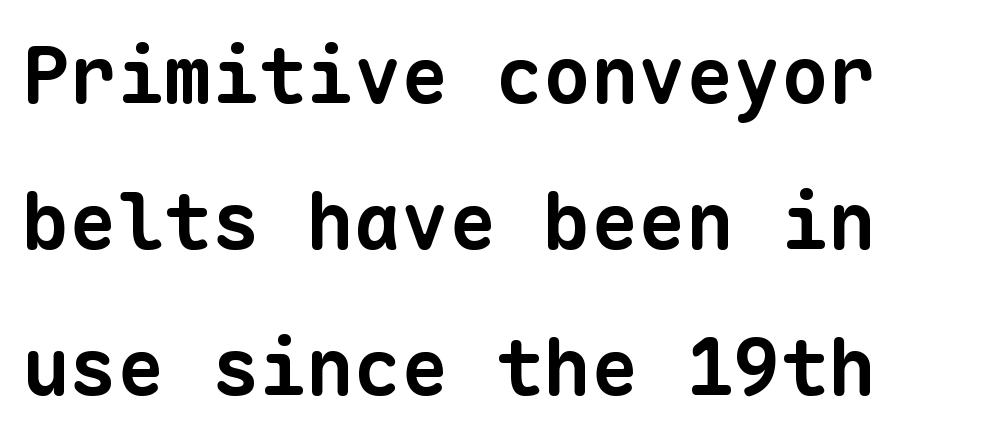
Q: Is the text bold? A: Yes.
Q: Is the typeface a serif or a sans-serif typeface? A: Sans-serif.
Q: Is the text underlined? A: No.
Q: Is the spacing between letters normal or unusually wide? A: Normal.
Q: Width (condensed, normal, or wide)? A: Normal.
Q: Stroke contrast? A: Low.
Q: x-height? A: Medium.
Q: Monospaced? A: Yes.
